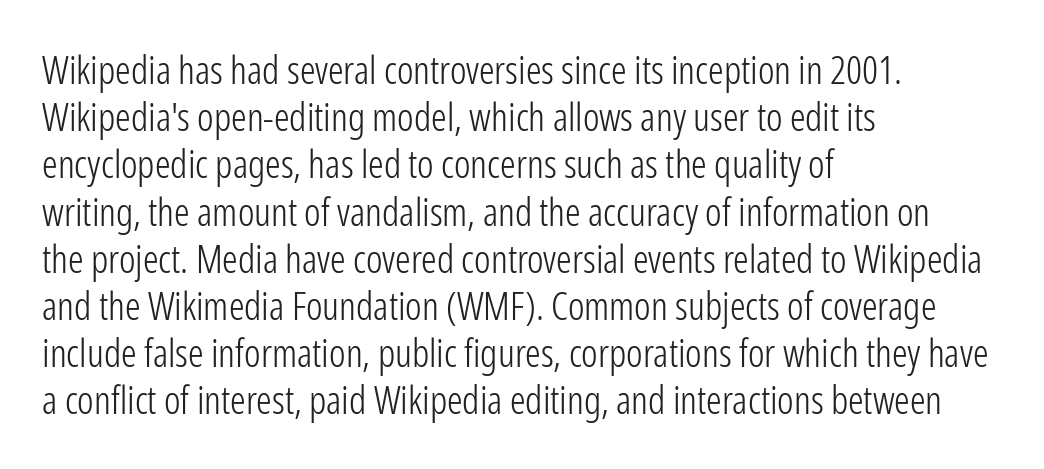
Letter spacing: default. Nothing heavy about these letters — not bold at all. Notice how the passage keeps a crisp vertical edge on the left only. The lettering holds an erect, upright posture throughout. The gap between lines stays unmarked. Character widths vary here, with narrow letters taking less room than wide ones.
